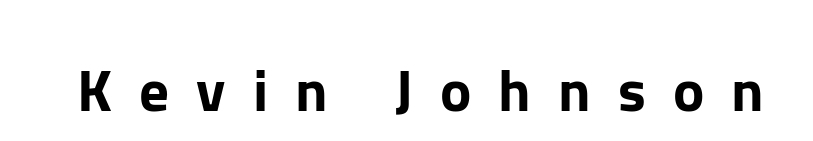
Tracking value appears strongly positive — letters spread wide. The baseline area is clear. The typeface chosen for these lines omits serifs. The lettering stays uniformly vertical, giving the passage a roman look. Think of a printed novel: that variable character pitch is what you see here.
